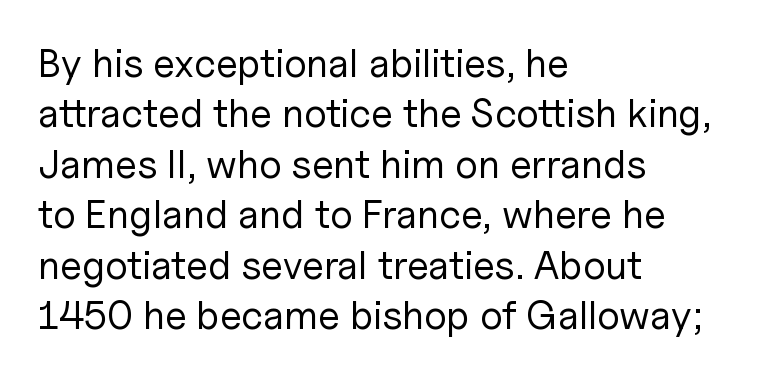
Q: Is the text bold? A: No.
Q: Is the text italic (slanted)? A: No, it is upright.
Q: Is the typeface a serif or a sans-serif typeface? A: Sans-serif.
Q: Is the text underlined? A: No.
Q: How is the paragraph aligned? A: Left-aligned.
Q: Is the spacing between letters normal or unusually wide? A: Normal.
Q: Is the spacing between lines tight, normal or loose? A: Normal.
Q: Width (condensed, normal, or wide)? A: Normal.
Q: Stroke contrast? A: Low.
Q: x-height? A: Medium.
Q: Monospaced? A: No.
